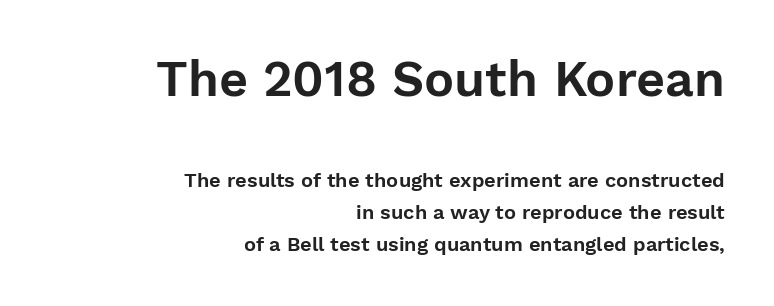
The image shows 50 px sans-serif type, upright; set right-aligned, normal line spacing (1.59x), normal letter spacing, not underlined; the first (top) block is 2.5x larger; low stroke contrast and a medium x-height.
